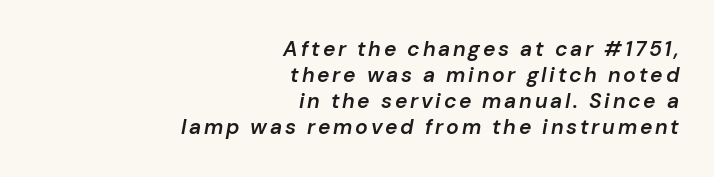
Notice how the passage keeps a crisp vertical edge on the right only. The gap between lines stays unmarked. A typesetter would mark this as italic. A somewhat darkened texture: the type is semibold rather than bold.
